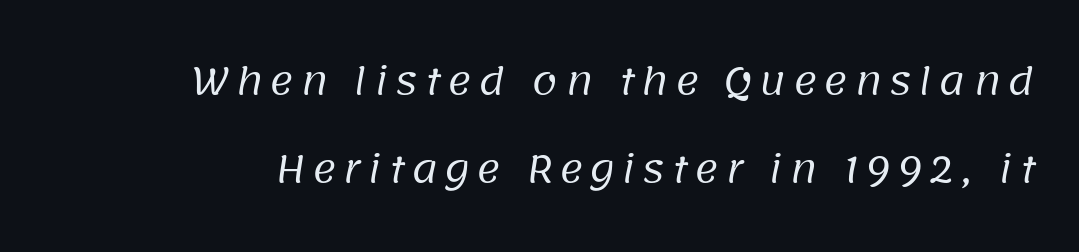
{"serif": "no", "bold": "no", "weight": "regular", "width": "normal", "stroke_contrast": "low", "x_height": "large", "monospaced": "no", "underline": "no", "align": "right", "line_spacing": "loose", "line_spacing_ratio": 2.38, "glyph_px": 37}
